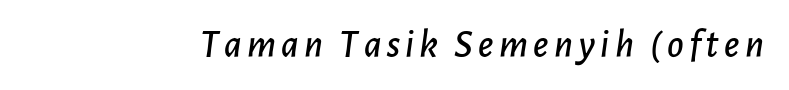
Q: Is the text italic (slanted)? A: Yes, it leans right by about 7 degrees.
Q: Is the text underlined? A: No.
Q: Width (condensed, normal, or wide)? A: Normal.
Q: Stroke contrast? A: Low.
Q: x-height? A: Medium.
Q: Monospaced? A: No.
